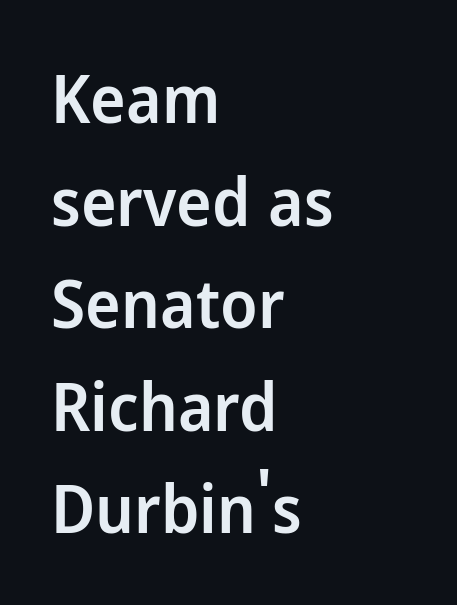
A classic flush-left, rag-right setting is used for this passage. This sample uses plain, unmodified letter spacing. Characters remain perfectly vertical along every line. The passage shown is semibold, sitting just below true bold.
